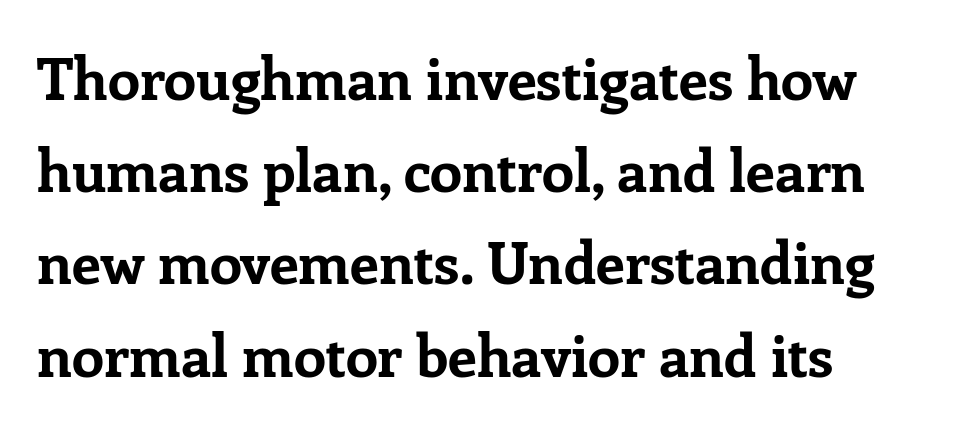
Q: Is the text bold? A: Yes.
Q: Is the text italic (slanted)? A: No, it is upright.
Q: Is the typeface a serif or a sans-serif typeface? A: Serif.
Q: Is the text underlined? A: No.
Q: Is the spacing between letters normal or unusually wide? A: Normal.
Q: Is the spacing between lines tight, normal or loose? A: Normal.
Q: Width (condensed, normal, or wide)? A: Normal.
Q: Stroke contrast? A: Low.
Q: x-height? A: Medium.
Q: Monospaced? A: No.
